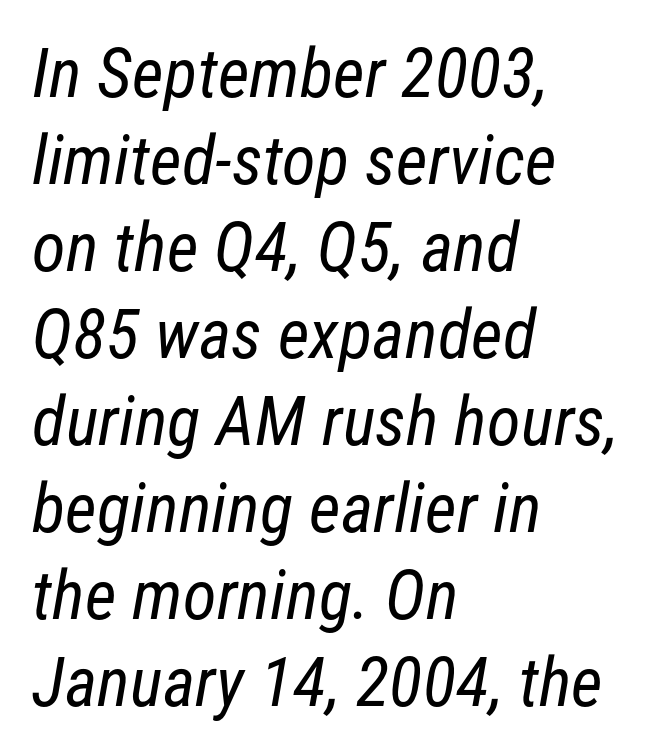
{"serif": "no", "bold": "no", "weight": "regular", "width": "condensed", "stroke_contrast": "low", "x_height": "medium", "monospaced": "no", "underline": "no", "align": "left", "line_spacing": "normal", "line_spacing_ratio": 1.26, "letter_spacing": "normal", "letter_spacing_em": 0.0, "glyph_px": 69}
